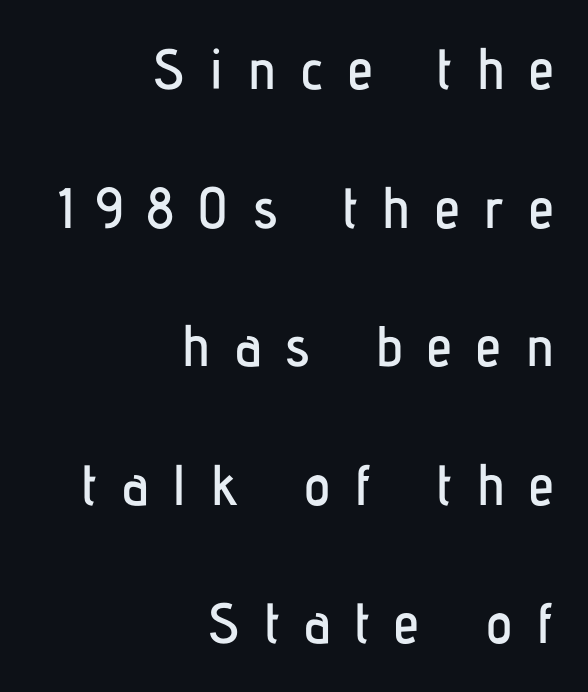
The image shows 57 px condensed sans-serif type, upright; set right-aligned, loose line spacing (2.43x), unusually wide letter spacing (+0.43 em), not underlined; low stroke contrast and a medium x-height.
